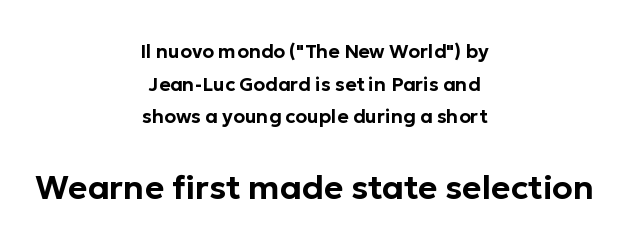
The image shows 33 px sans-serif type, upright; set centered, line spacing 1.72x, normal letter spacing, not underlined; the second (bottom) block is 1.74x larger; low stroke contrast and a medium x-height.
